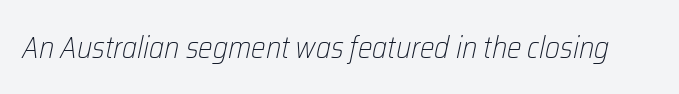
{"italic": "yes", "lean": "right", "slant_degrees": 12, "bold": "no", "weight": "light", "width": "condensed", "stroke_contrast": "low", "x_height": "medium", "monospaced": "no", "underline": "no", "letter_spacing": "normal", "letter_spacing_em": 0.0, "glyph_px": 31}
